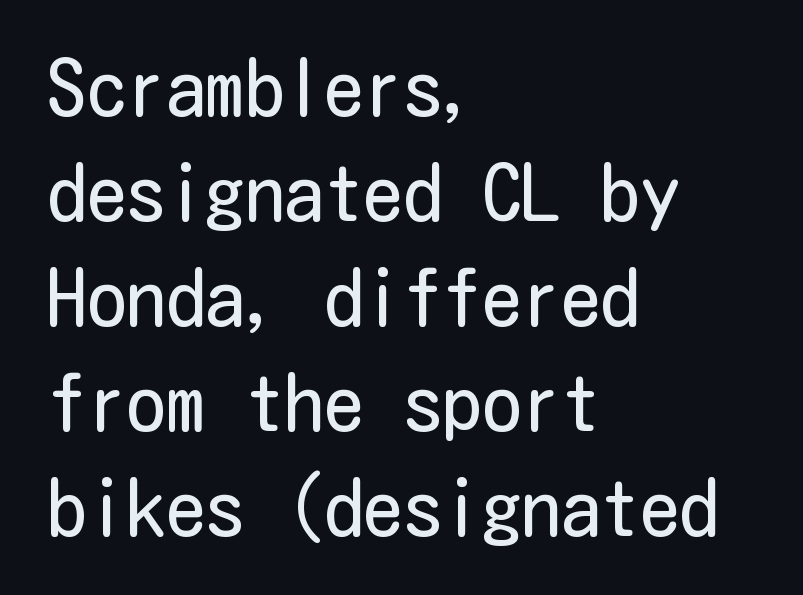
A light-to-regular cut is what we see here. The lines in this sample share a left origin and differ only in where they stop. In terms of letterspacing, this is plain default setting. The rendering shows plain stroke endings on the letterforms — a sans-serif design. The lines sit at an ordinary, default distance from one another. Posture: straight, roman, zero tilt.
